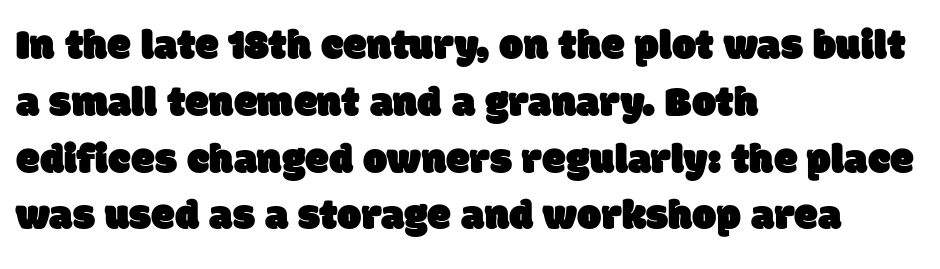
Q: Is the typeface a serif or a sans-serif typeface? A: Sans-serif.
Q: Is the text underlined? A: No.
Q: How is the paragraph aligned? A: Left-aligned.
Q: Is the spacing between letters normal or unusually wide? A: Normal.
Q: Is the spacing between lines tight, normal or loose? A: Normal.
Q: Width (condensed, normal, or wide)? A: Normal.
Q: Stroke contrast? A: Low.
Q: x-height? A: Large.
Q: Monospaced? A: No.
